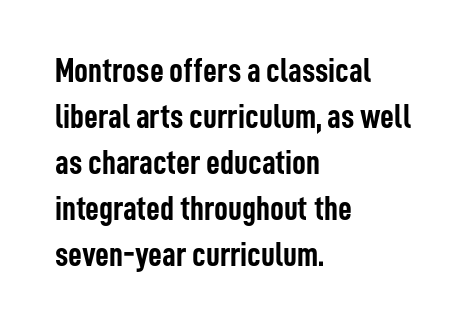
{"serif": "no", "italic": "no", "bold": "yes", "weight": "semibold", "width": "condensed", "stroke_contrast": "low", "x_height": "medium", "monospaced": "no", "underline": "no", "align": "left", "line_spacing": "normal", "line_spacing_ratio": 1.35, "letter_spacing": "normal", "letter_spacing_em": 0.0, "glyph_px": 34}
